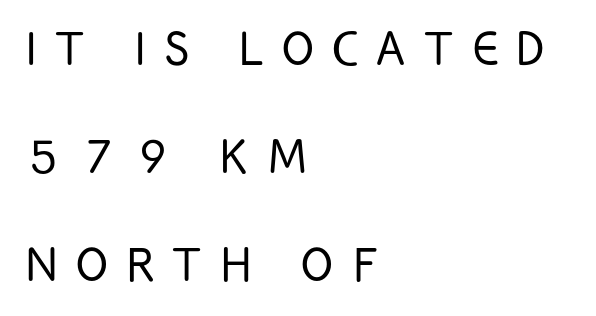
Q: Is the text bold? A: No.
Q: Is the text italic (slanted)? A: No, it is upright.
Q: Is the typeface a serif or a sans-serif typeface? A: Sans-serif.
Q: Is the text underlined? A: No.
Q: How is the paragraph aligned? A: Left-aligned.
Q: Is the spacing between letters normal or unusually wide? A: Unusually wide.
Q: Width (condensed, normal, or wide)? A: Condensed.
Q: Stroke contrast? A: Low.
Q: x-height? A: Large.
Q: Monospaced? A: No.
